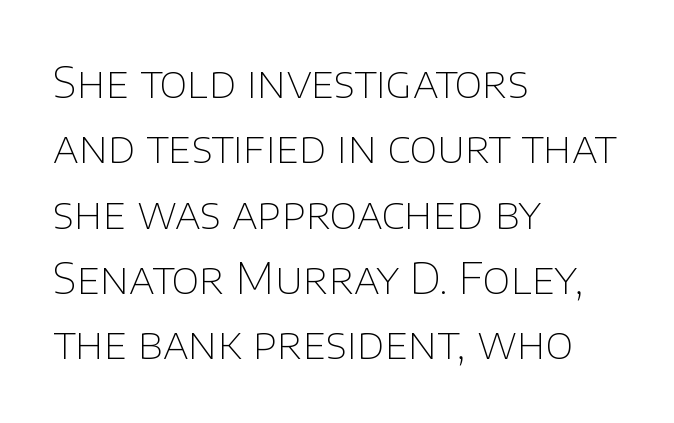
{"serif": "no", "italic": "no", "bold": "no", "weight": "thin", "width": "normal", "stroke_contrast": "low", "x_height": "large", "monospaced": "no", "underline": "no", "align": "left", "line_spacing": "normal", "line_spacing_ratio": 1.52, "letter_spacing": "normal", "letter_spacing_em": 0.0, "glyph_px": 43}
